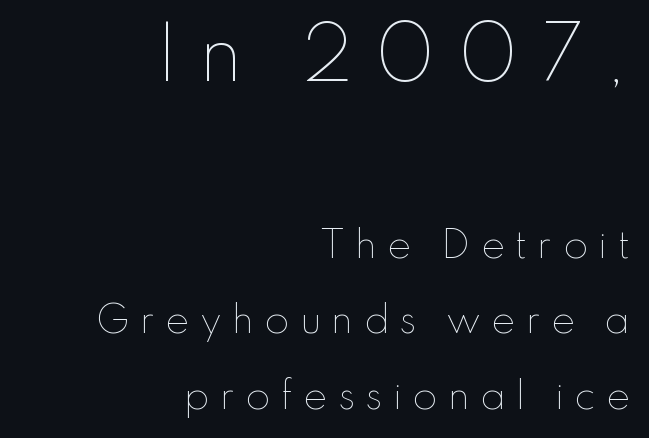
Q: Is the text bold? A: No.
Q: Is the text italic (slanted)? A: No, it is upright.
Q: Is the text underlined? A: No.
Q: How is the paragraph aligned? A: Right-aligned.
Q: Is the spacing between letters normal or unusually wide? A: Unusually wide.
Q: Is the spacing between lines tight, normal or loose? A: Loose.
Q: Which block of text is set in a larger size, the first (top) or the second (bottom)? A: The first (top) one.
Q: Width (condensed, normal, or wide)? A: Normal.
Q: Stroke contrast? A: Low.
Q: x-height? A: Small.
Q: Monospaced? A: No.
